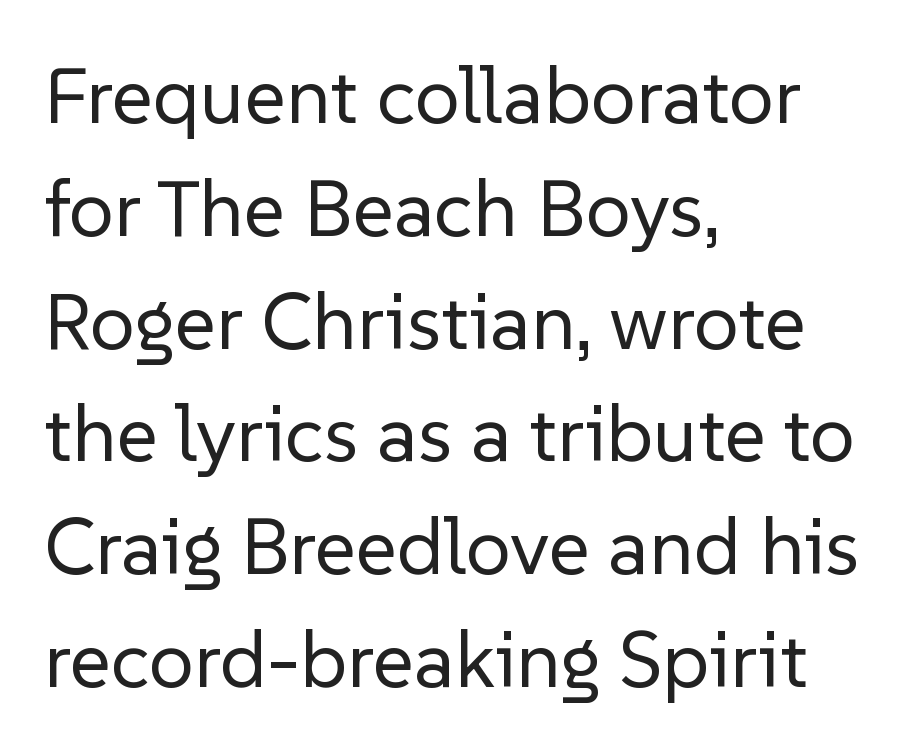
Q: Is the text bold? A: No.
Q: Is the text italic (slanted)? A: No, it is upright.
Q: Is the typeface a serif or a sans-serif typeface? A: Sans-serif.
Q: Is the text underlined? A: No.
Q: How is the paragraph aligned? A: Left-aligned.
Q: Is the spacing between letters normal or unusually wide? A: Normal.
Q: Is the spacing between lines tight, normal or loose? A: Normal.
Q: Width (condensed, normal, or wide)? A: Normal.
Q: Stroke contrast? A: Low.
Q: x-height? A: Medium.
Q: Monospaced? A: No.
